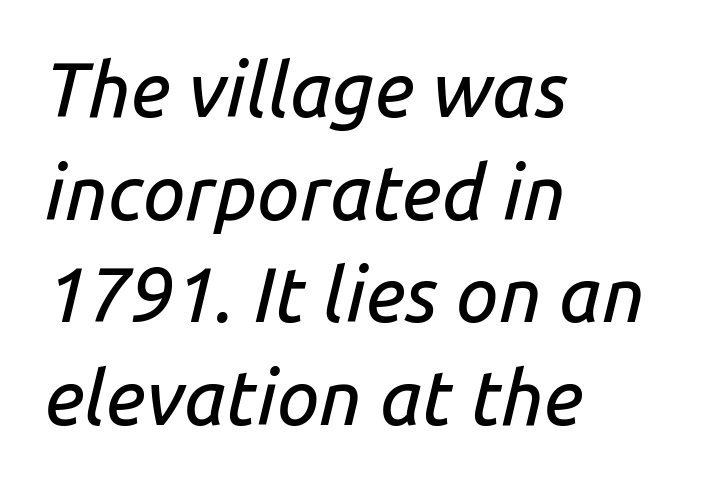
Note the varied advance widths — an 'i' is clearly narrower than an 'm'. What's the leading like? Ordinary, nothing unusual. The glyphs are unaccompanied by any horizontal stroke below them. The gaps between neighbouring characters are ordinary and unremarkable. Observe the lean: these are italic letterforms.
